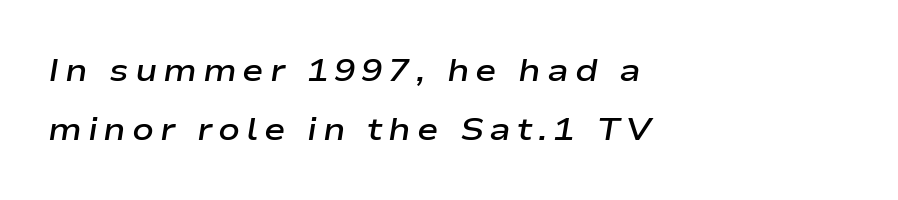
Q: Is the text bold? A: Semi-bold.
Q: Is the text italic (slanted)? A: Yes, it leans right by about 9 degrees.
Q: Is the text underlined? A: No.
Q: How is the paragraph aligned? A: Left-aligned.
Q: Width (condensed, normal, or wide)? A: Wide.
Q: Stroke contrast? A: Low.
Q: x-height? A: Medium.
Q: Monospaced? A: No.
